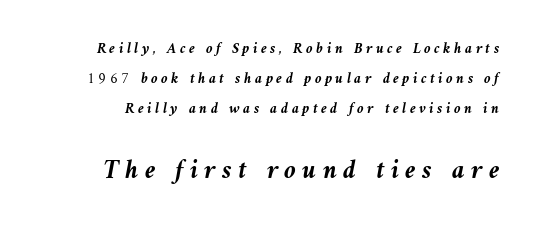
Q: Is the text bold? A: Yes.
Q: Is the text italic (slanted)? A: Yes, it leans left by about 10 degrees.
Q: Is the text underlined? A: No.
Q: Is the spacing between letters normal or unusually wide? A: Unusually wide.
Q: Is the spacing between lines tight, normal or loose? A: Loose.
Q: Which block of text is set in a larger size, the first (top) or the second (bottom)? A: The second (bottom) one.
